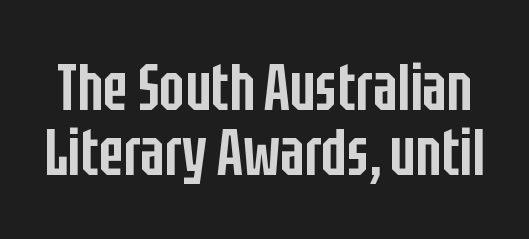
The image shows 66 px semibold, condensed sans-serif type, upright; set tight line spacing (0.98x), normal letter spacing, not underlined; low stroke contrast and a large x-height.
